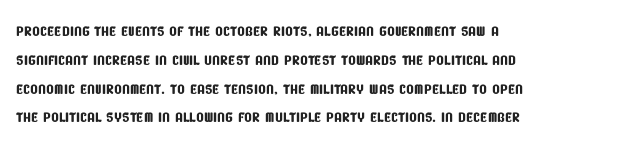
The image shows 20 px text type; set left-aligned, normal line spacing (1.44x), normal letter spacing, not underlined.
